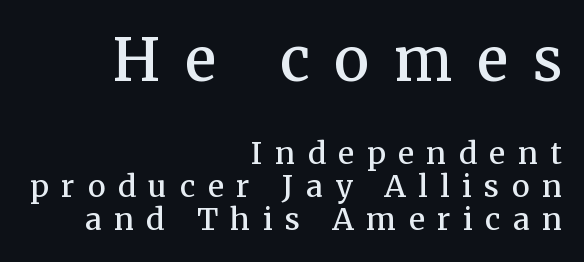
Q: Is the text bold? A: Semi-bold.
Q: Is the text italic (slanted)? A: No, it is upright.
Q: Is the typeface a serif or a sans-serif typeface? A: Serif.
Q: Is the text underlined? A: No.
Q: How is the paragraph aligned? A: Right-aligned.
Q: Is the spacing between letters normal or unusually wide? A: Unusually wide.
Q: Is the spacing between lines tight, normal or loose? A: Tight.
Q: Which block of text is set in a larger size, the first (top) or the second (bottom)? A: The first (top) one.
Q: Width (condensed, normal, or wide)? A: Normal.
Q: Stroke contrast? A: Medium.
Q: x-height? A: Medium.
Q: Monospaced? A: No.
